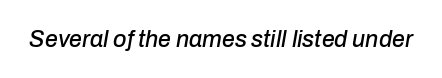
{"italic": "yes", "lean": "right", "slant_degrees": 10, "underline": "no", "letter_spacing": "normal", "letter_spacing_em": 0.0, "glyph_px": 23}
